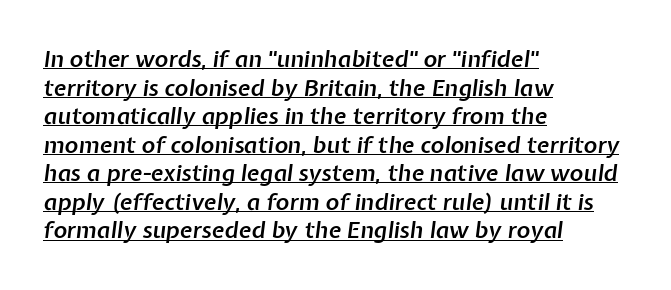
The image shows 23 px text type, italic (leaning right); set left-aligned, line spacing 1.24x, normal letter spacing, underlined.
